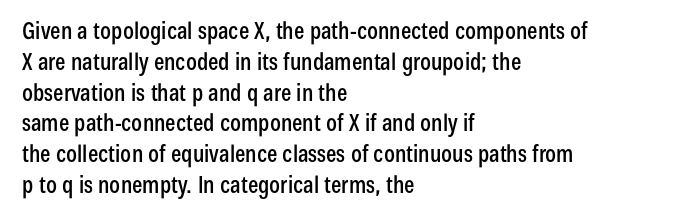
The image shows 23 px text type, upright; set left-aligned, normal line spacing (1.34x), normal letter spacing, not underlined.
